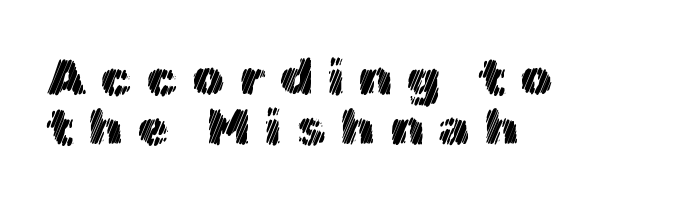
Characters follow at a spacing far wider than the type designer built in. This is roman type, the default non-slanted kind. The face used here is proportionally spaced, like ordinary book or web type. If you measured baseline to baseline, you'd find a short distance.
